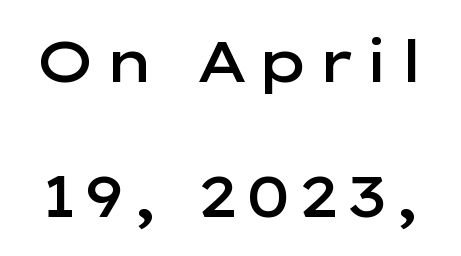
The image shows 58 px semibold, wide sans-serif type, upright; set loose line spacing (2.32x), not underlined; low stroke contrast and a medium x-height.
